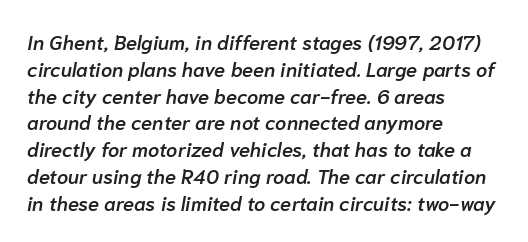
Quick note: underline off. There is no visible air inserted between adjacent glyphs. The lines sit at an ordinary, default distance from one another. A somewhat darkened texture: the type is semibold rather than bold.
